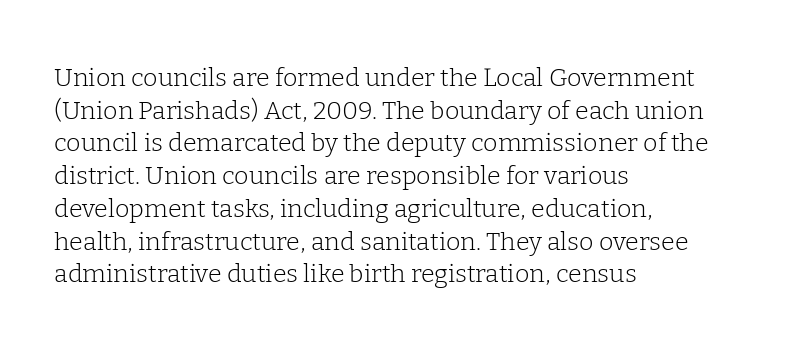
The image shows 25 px text type, upright; set left-aligned, normal line spacing (1.31x), normal letter spacing, not underlined.
